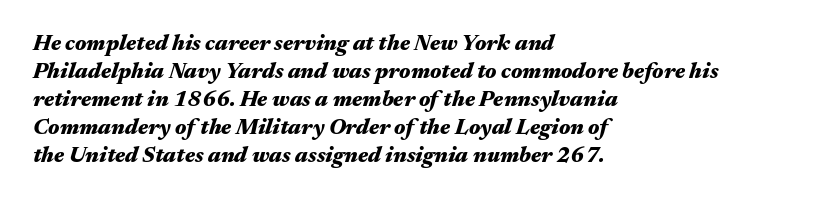
{"italic": "yes", "lean": "right", "slant_degrees": 17, "bold": "yes", "underline": "no", "align": "left", "line_spacing": "normal", "line_spacing_ratio": 1.27, "letter_spacing": "normal", "letter_spacing_em": 0.0, "glyph_px": 22}
